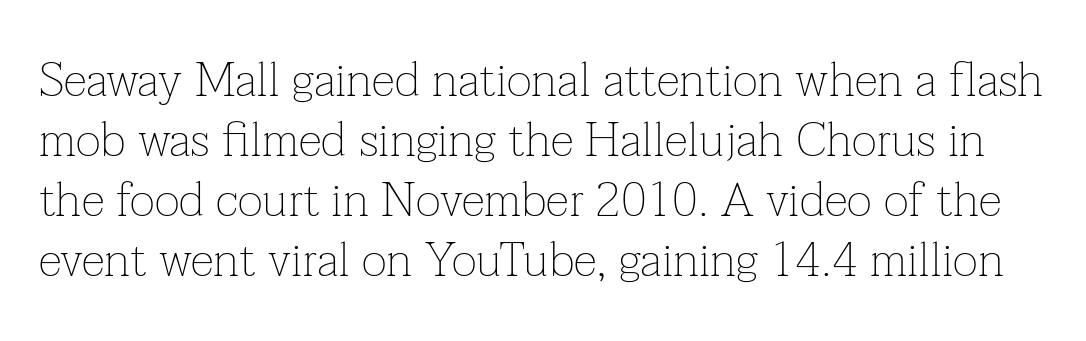
Q: Is the text bold? A: No.
Q: Is the text italic (slanted)? A: No, it is upright.
Q: Is the typeface a serif or a sans-serif typeface? A: Serif.
Q: Is the text underlined? A: No.
Q: Is the spacing between letters normal or unusually wide? A: Normal.
Q: Is the spacing between lines tight, normal or loose? A: Normal.
Q: Width (condensed, normal, or wide)? A: Normal.
Q: Stroke contrast? A: Low.
Q: x-height? A: Medium.
Q: Monospaced? A: No.
